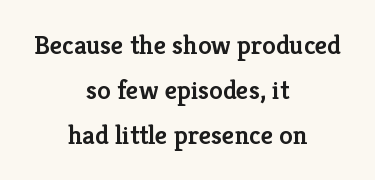
The image shows 27 px text type, upright; set centered, normal line spacing (1.67x), normal letter spacing, not underlined.
